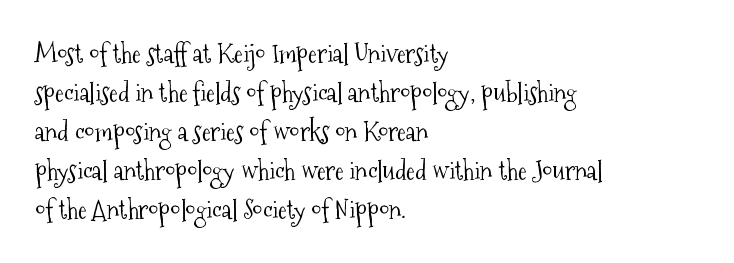
Each new line begins a customary step beneath the previous one. Students, note that the glyphs here touch the page at normal intervals. Letters rest on an invisible, unmarked baseline. Posture: upright roman.
